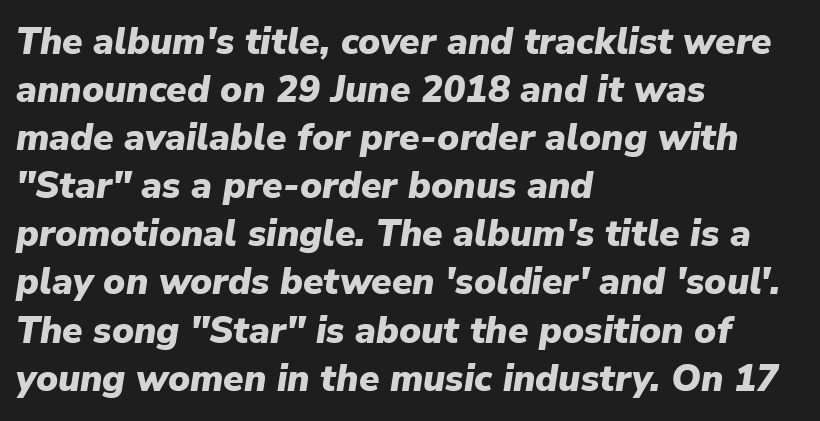
Q: Is the text bold? A: Yes.
Q: Is the text italic (slanted)? A: Yes, it leans right by about 9 degrees.
Q: Is the text underlined? A: No.
Q: How is the paragraph aligned? A: Left-aligned.
Q: Is the spacing between letters normal or unusually wide? A: Normal.
Q: Is the spacing between lines tight, normal or loose? A: Normal.
Q: Width (condensed, normal, or wide)? A: Normal.
Q: Stroke contrast? A: Low.
Q: x-height? A: Medium.
Q: Monospaced? A: No.
